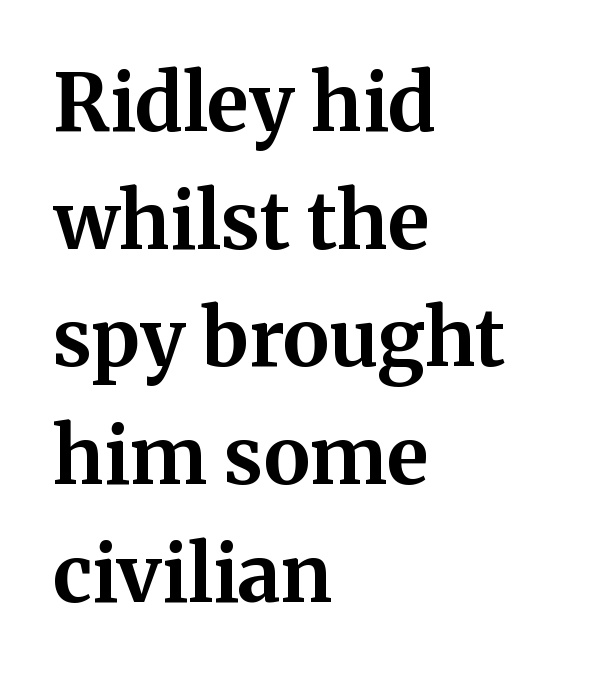
The image shows 79 px bold serif type, upright; set left-aligned, normal line spacing (1.49x), normal letter spacing, not underlined; medium stroke contrast and a medium x-height.
